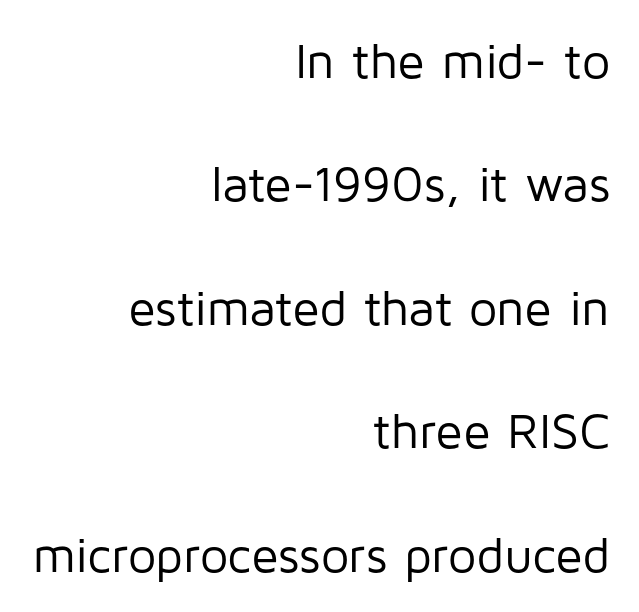
Upright lettering throughout. You could not count columns in this text — the font is proportionally spaced. Every row of glyphs terminates at an identical x-position on the right. The cut favours lightness, reaching ordinary text weight at its darkest. The glyphs are unaccompanied by any horizontal stroke below them. Each new line begins a long way beneath the previous one.
